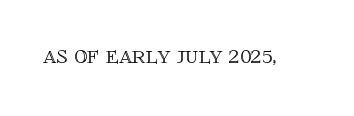
The image shows 26 px text type, upright; set normal letter spacing, not underlined.
